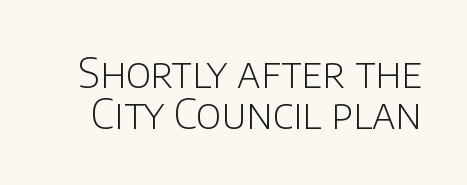
Type without underlining. This is not heavy type; no bold has been used. Typographically, this falls in the sans-serif category. Default kerning and tracking; the words read as compact shapes.
